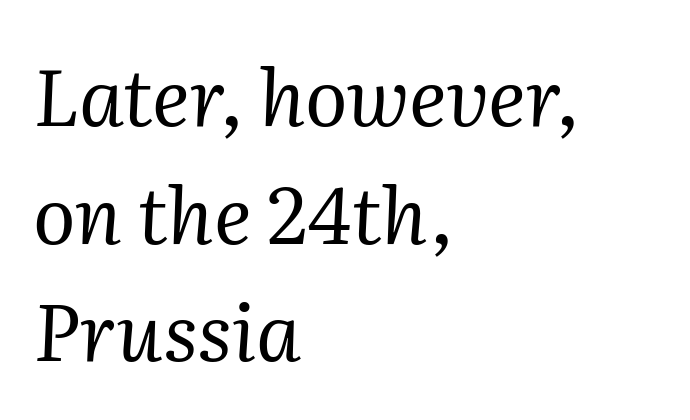
It's the slanting kind of type. No heavy texture on the line: the type isn't bold. The strip under each line holds only bare page. Leading matches the norm, producing a regular column.
